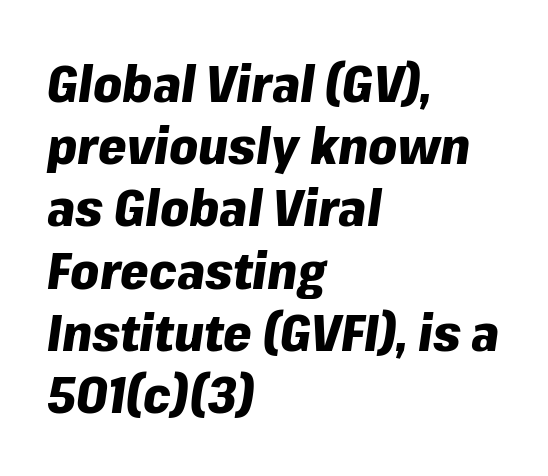
The image shows 51 px heavy type, italic (leaning right); set left-aligned, line spacing 1.22x, normal letter spacing, not underlined; low stroke contrast and a medium x-height.
